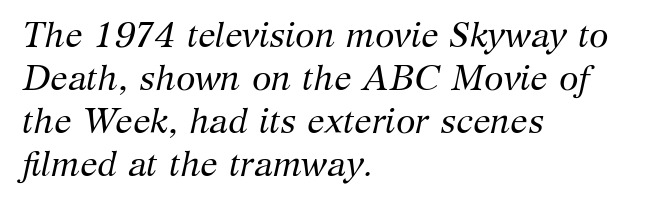
These lines stack with their left ends in a neat column. Glyph-to-glyph distance matches everyday printed text. The letterforms sit at book weight or below. Compared with ordinary roman type, these characters are visibly tilted.
